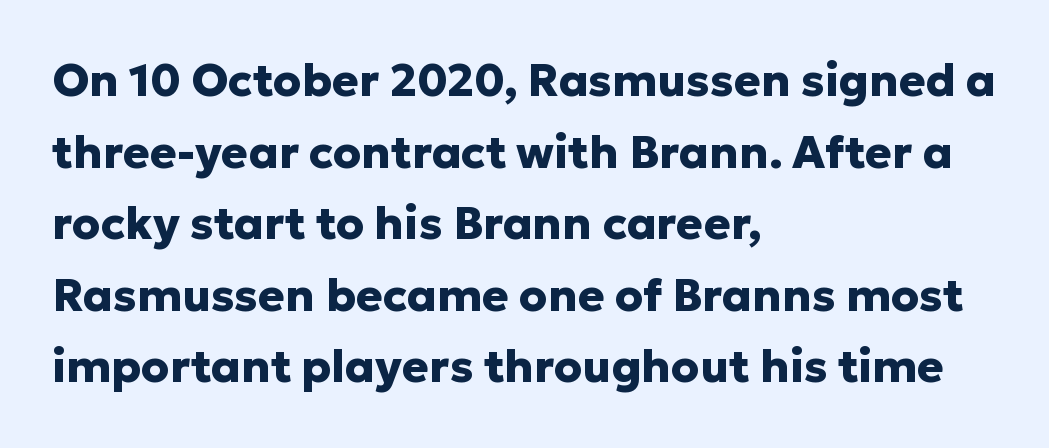
Q: Is the text bold? A: Yes.
Q: Is the text italic (slanted)? A: No, it is upright.
Q: Is the typeface a serif or a sans-serif typeface? A: Sans-serif.
Q: Is the text underlined? A: No.
Q: How is the paragraph aligned? A: Left-aligned.
Q: Is the spacing between letters normal or unusually wide? A: Normal.
Q: Is the spacing between lines tight, normal or loose? A: Normal.
Q: Width (condensed, normal, or wide)? A: Normal.
Q: Stroke contrast? A: Low.
Q: x-height? A: Medium.
Q: Monospaced? A: No.
